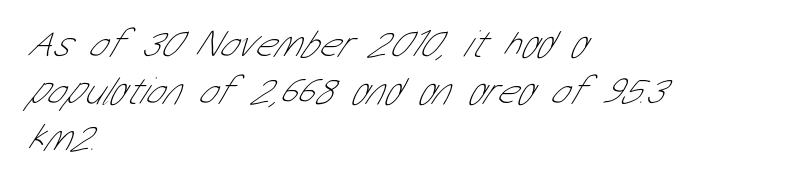
Q: Is the text bold? A: No.
Q: Is the typeface a serif or a sans-serif typeface? A: Sans-serif.
Q: Is the text underlined? A: No.
Q: How is the paragraph aligned? A: Left-aligned.
Q: Is the spacing between letters normal or unusually wide? A: Normal.
Q: Width (condensed, normal, or wide)? A: Condensed.
Q: Stroke contrast? A: Low.
Q: x-height? A: Medium.
Q: Monospaced? A: No.
